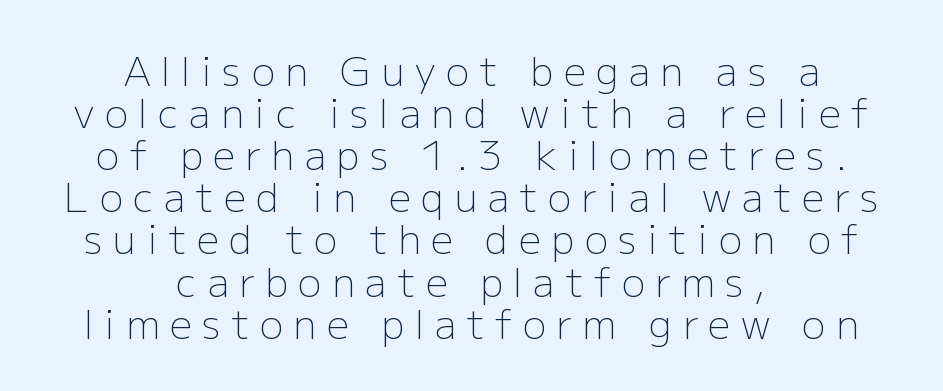
The image shows 39 px light sans-serif type, upright; set centered, tight line spacing (1.08x), unusually wide letter spacing (+0.27 em), not underlined; low stroke contrast and a medium x-height.
